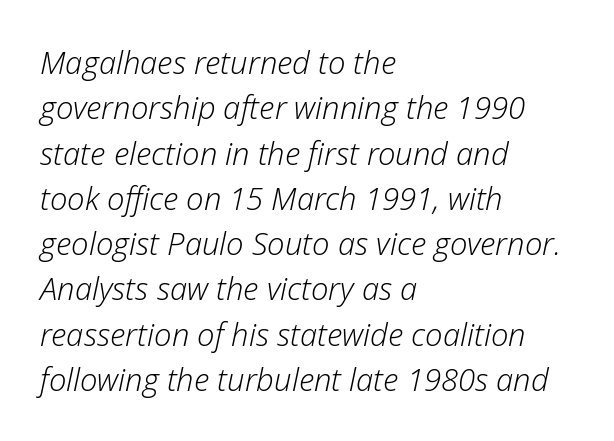
{"italic": "yes", "lean": "right", "slant_degrees": 12, "bold": "no", "weight": "light", "width": "normal", "stroke_contrast": "low", "x_height": "medium", "monospaced": "no", "underline": "no", "align": "left", "line_spacing": "normal", "line_spacing_ratio": 1.46, "letter_spacing": "normal", "letter_spacing_em": 0.0, "glyph_px": 31}
